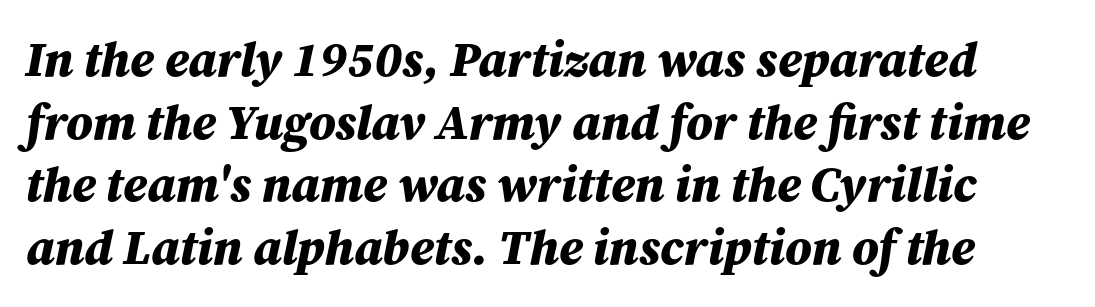
{"italic": "yes", "lean": "right", "slant_degrees": 12, "bold": "yes", "weight": "bold", "width": "normal", "stroke_contrast": "medium", "x_height": "medium", "monospaced": "no", "underline": "no", "line_spacing": "normal", "line_spacing_ratio": 1.28, "letter_spacing": "normal", "letter_spacing_em": 0.0, "glyph_px": 49}
